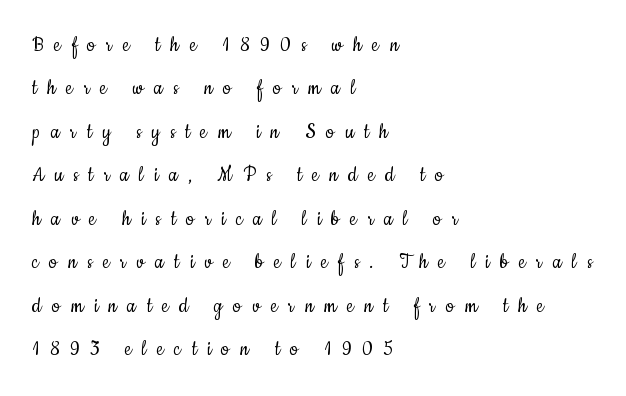
The image shows 23 px text type; set left-aligned, line spacing 1.89x, unusually wide letter spacing (+0.46 em), not underlined.
